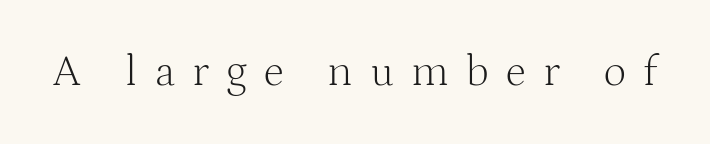
{"serif": "yes", "italic": "no", "bold": "no", "weight": "light", "width": "normal", "stroke_contrast": "medium", "x_height": "medium", "monospaced": "no", "underline": "no", "letter_spacing": "wide", "letter_spacing_em": 0.39, "glyph_px": 44}
